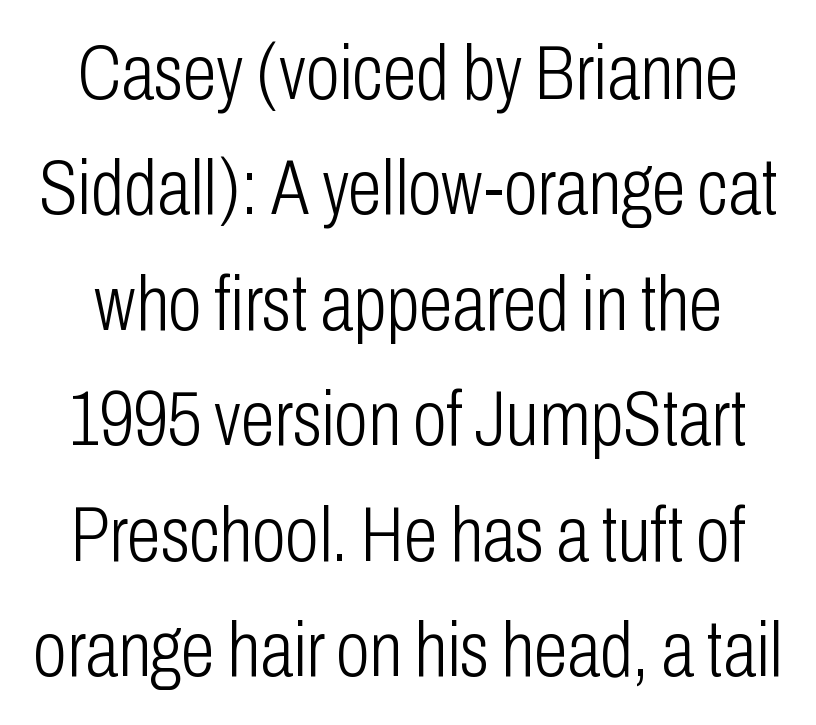
Q: Is the text bold? A: No.
Q: Is the text italic (slanted)? A: No, it is upright.
Q: Is the typeface a serif or a sans-serif typeface? A: Sans-serif.
Q: Is the text underlined? A: No.
Q: Is the spacing between letters normal or unusually wide? A: Normal.
Q: Is the spacing between lines tight, normal or loose? A: Normal.
Q: Width (condensed, normal, or wide)? A: Condensed.
Q: Stroke contrast? A: Low.
Q: x-height? A: Medium.
Q: Monospaced? A: No.
